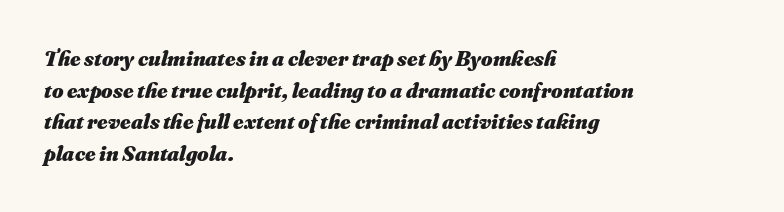
{"italic": "yes", "lean": "right", "slant_degrees": 16, "bold": "yes", "underline": "no", "align": "left", "line_spacing": "normal", "line_spacing_ratio": 1.44, "letter_spacing": "normal", "letter_spacing_em": 0.0, "glyph_px": 22}
